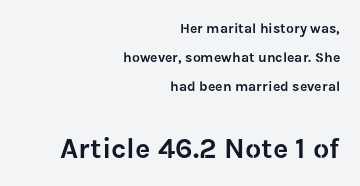
Q: Is the text italic (slanted)? A: No, it is upright.
Q: Is the typeface a serif or a sans-serif typeface? A: Sans-serif.
Q: Is the text underlined? A: No.
Q: How is the paragraph aligned? A: Right-aligned.
Q: Is the spacing between letters normal or unusually wide? A: Normal.
Q: Is the spacing between lines tight, normal or loose? A: Loose.
Q: Which block of text is set in a larger size, the first (top) or the second (bottom)? A: The second (bottom) one.
Q: Width (condensed, normal, or wide)? A: Normal.
Q: Stroke contrast? A: Low.
Q: x-height? A: Medium.
Q: Monospaced? A: No.
